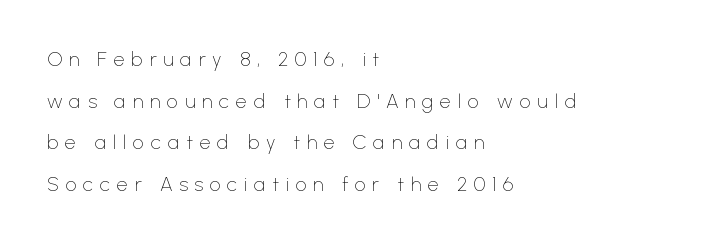
{"italic": "no", "bold": "no", "underline": "no", "align": "left", "line_spacing": "loose", "line_spacing_ratio": 2.08, "letter_spacing": "wide", "letter_spacing_em": 0.33, "glyph_px": 20}
